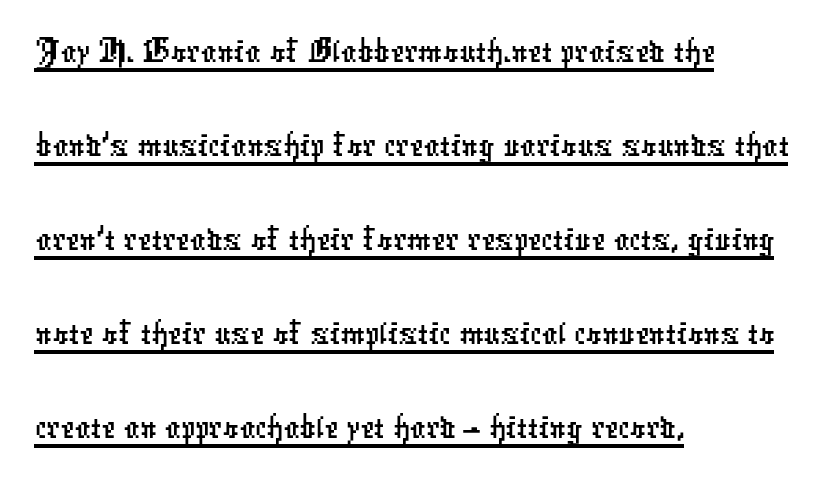
{"serif": "no", "width": "condensed", "stroke_contrast": "low", "x_height": "medium", "monospaced": "no", "underline": "yes", "align": "left", "line_spacing_ratio": 1.22, "letter_spacing": "normal", "letter_spacing_em": 0.0, "glyph_px": 77}
